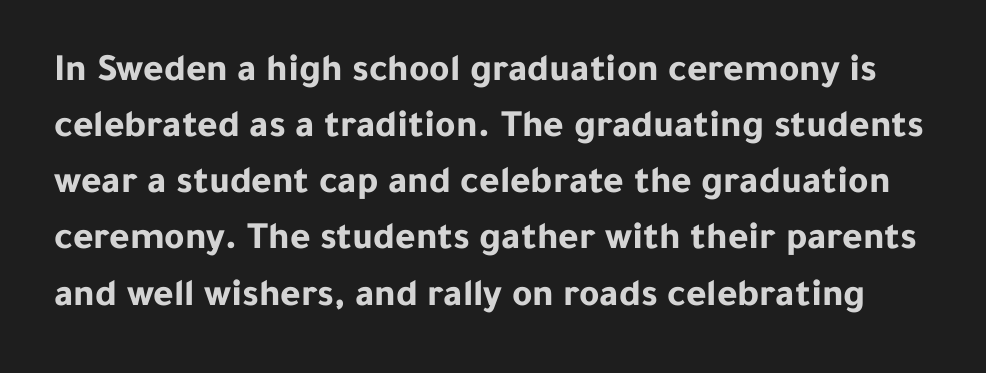
The image shows 39 px bold sans-serif type, upright; set normal line spacing (1.44x), normal letter spacing, not underlined; low stroke contrast and a medium x-height.
